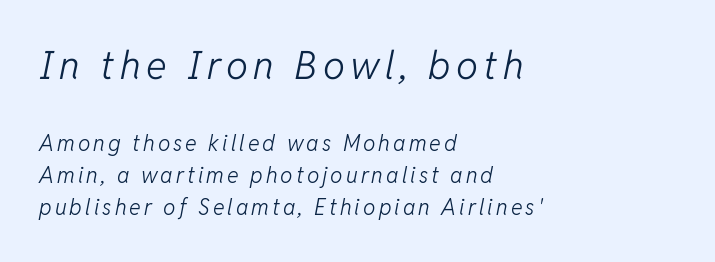
{"italic": "yes", "lean": "right", "slant_degrees": 11, "bold": "no", "weight": "light", "width": "normal", "stroke_contrast": "low", "x_height": "medium", "monospaced": "no", "underline": "no", "align": "left", "line_spacing": "normal", "line_spacing_ratio": 1.47, "larger_block": "first", "size_ratio": 1.77, "glyph_px": 39}
